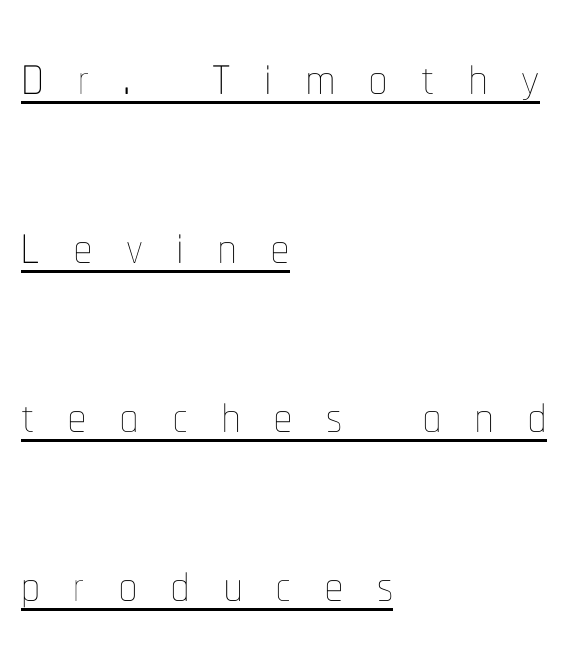
Q: Is the text bold? A: No.
Q: Is the text italic (slanted)? A: No, it is upright.
Q: Is the text underlined? A: Yes.
Q: How is the paragraph aligned? A: Left-aligned.
Q: Is the spacing between letters normal or unusually wide? A: Unusually wide.
Q: Is the spacing between lines tight, normal or loose? A: Loose.
Q: Width (condensed, normal, or wide)? A: Condensed.
Q: Stroke contrast? A: Low.
Q: x-height? A: Medium.
Q: Monospaced? A: No.
